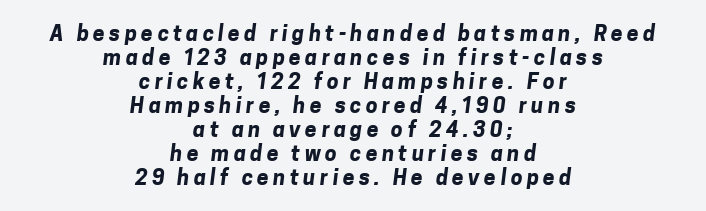
{"bold": "yes", "underline": "no", "align": "center", "line_spacing": "tight", "line_spacing_ratio": 1.14, "letter_spacing": "wide", "letter_spacing_em": 0.21, "glyph_px": 21}
